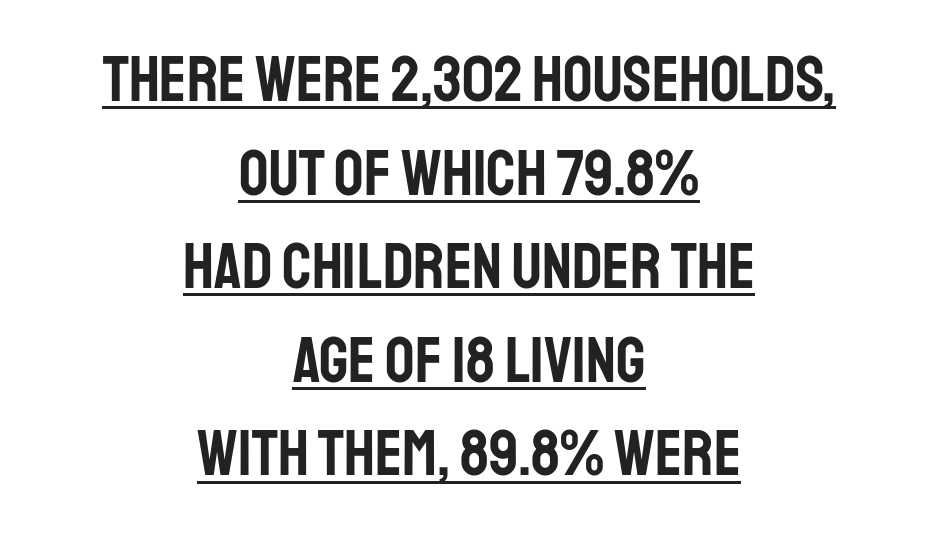
The image shows 65 px condensed sans-serif type, upright; set centered, normal line spacing (1.44x), normal letter spacing, underlined; low stroke contrast and a large x-height.
